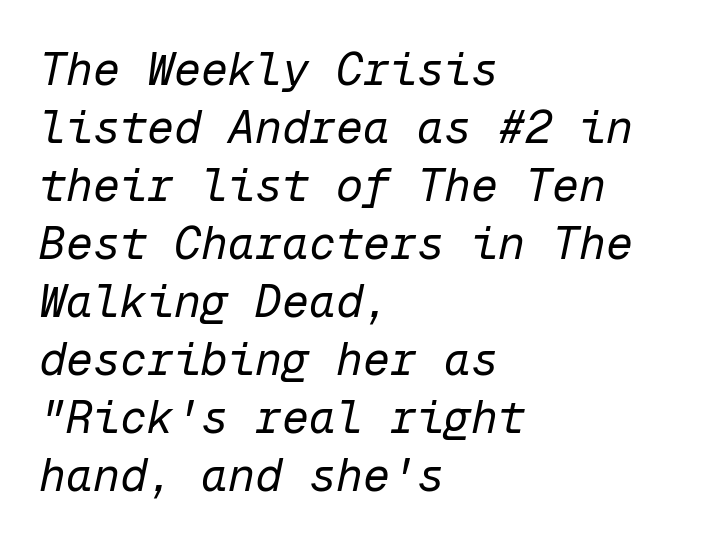
Q: Is the text bold? A: No.
Q: Is the text italic (slanted)? A: Yes, it leans right by about 12 degrees.
Q: Is the text underlined? A: No.
Q: How is the paragraph aligned? A: Left-aligned.
Q: Is the spacing between letters normal or unusually wide? A: Normal.
Q: Is the spacing between lines tight, normal or loose? A: Normal.
Q: Width (condensed, normal, or wide)? A: Normal.
Q: Stroke contrast? A: Low.
Q: x-height? A: Medium.
Q: Monospaced? A: Yes.
